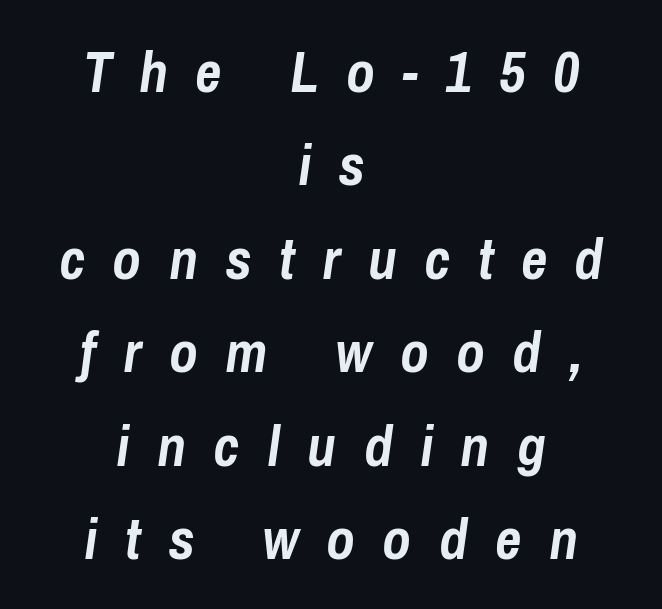
Q: Is the text bold? A: Yes.
Q: Is the text italic (slanted)? A: Yes, it leans right by about 8 degrees.
Q: Is the text underlined? A: No.
Q: How is the paragraph aligned? A: Centered.
Q: Is the spacing between letters normal or unusually wide? A: Unusually wide.
Q: Is the spacing between lines tight, normal or loose? A: Normal.
Q: Width (condensed, normal, or wide)? A: Condensed.
Q: Stroke contrast? A: Low.
Q: x-height? A: Medium.
Q: Monospaced? A: No.
